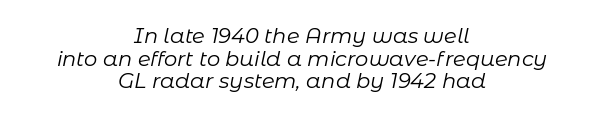
The font sits on the lighter half of the weight spectrum, regular included. The rendering keeps characters at their native spacing. Italic? Definitely — the glyphs are oblique. In terms of leading, this rendering errs on the cramped side.
